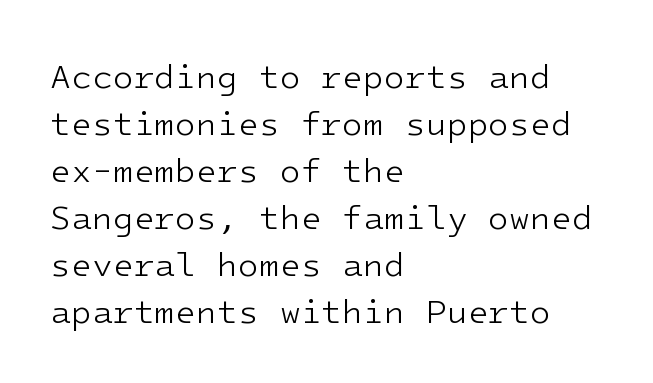
Q: Is the text bold? A: No.
Q: Is the text italic (slanted)? A: No, it is upright.
Q: Is the typeface a serif or a sans-serif typeface? A: Sans-serif.
Q: Is the text underlined? A: No.
Q: How is the paragraph aligned? A: Left-aligned.
Q: Is the spacing between letters normal or unusually wide? A: Normal.
Q: Is the spacing between lines tight, normal or loose? A: Normal.
Q: Width (condensed, normal, or wide)? A: Normal.
Q: Stroke contrast? A: Low.
Q: x-height? A: Medium.
Q: Monospaced? A: Yes.
